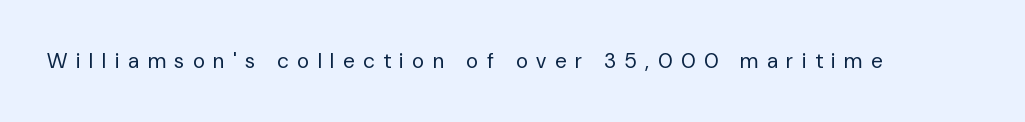
The image shows 21 px text type, upright; set unusually wide letter spacing (+0.42 em), not underlined.
